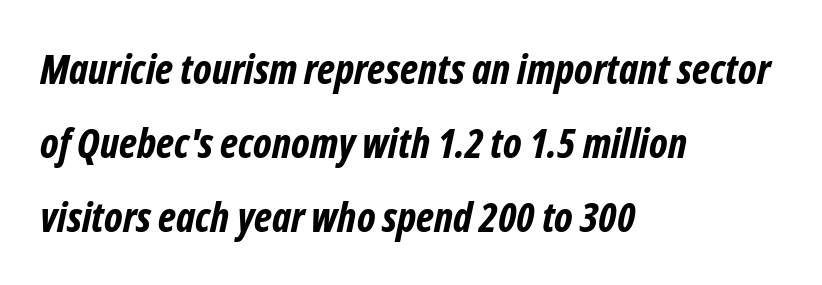
{"serif": "no", "bold": "yes", "weight": "bold", "width": "condensed", "stroke_contrast": "low", "x_height": "medium", "monospaced": "no", "underline": "no", "align": "left", "line_spacing_ratio": 1.8, "letter_spacing": "normal", "letter_spacing_em": 0.0, "glyph_px": 41}
